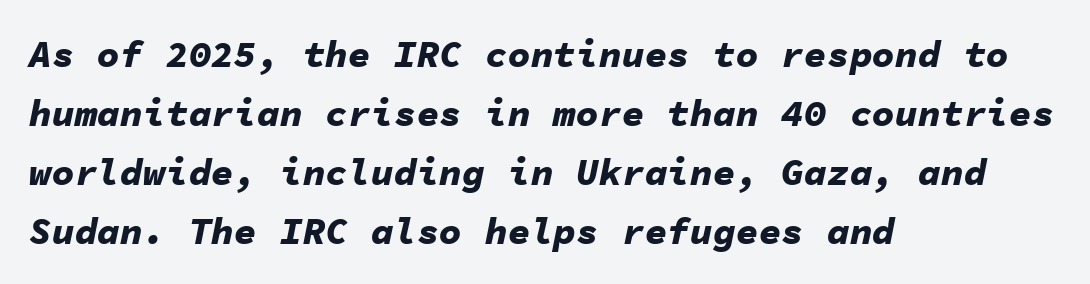
{"italic": "yes", "lean": "right", "slant_degrees": 11, "bold": "yes", "weight": "bold", "width": "normal", "stroke_contrast": "low", "x_height": "medium", "monospaced": "yes", "underline": "no", "align": "left", "line_spacing": "normal", "line_spacing_ratio": 1.55, "letter_spacing": "normal", "letter_spacing_em": 0.0, "glyph_px": 38}
